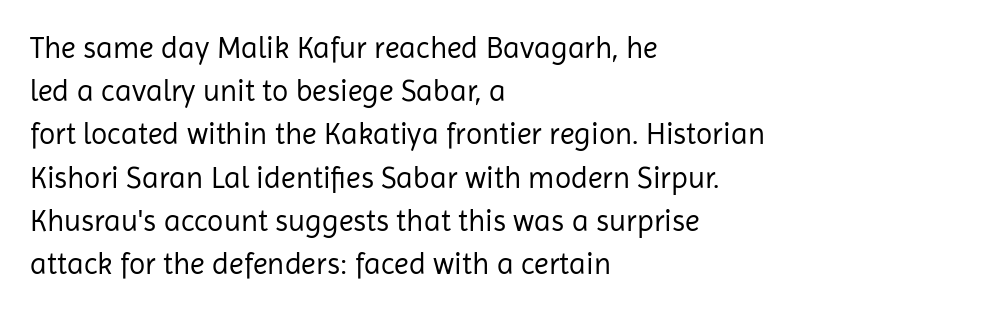
{"serif": "no", "italic": "no", "bold": "no", "weight": "regular", "width": "normal", "stroke_contrast": "low", "x_height": "medium", "monospaced": "no", "underline": "no", "align": "left", "line_spacing": "normal", "line_spacing_ratio": 1.44, "letter_spacing": "normal", "letter_spacing_em": 0.0, "glyph_px": 30}
